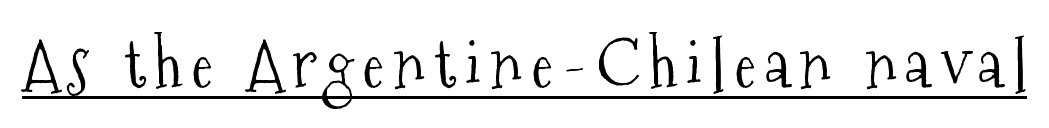
The image shows 66 px light, condensed serif type, upright; set underlined; medium stroke contrast and a medium x-height.
